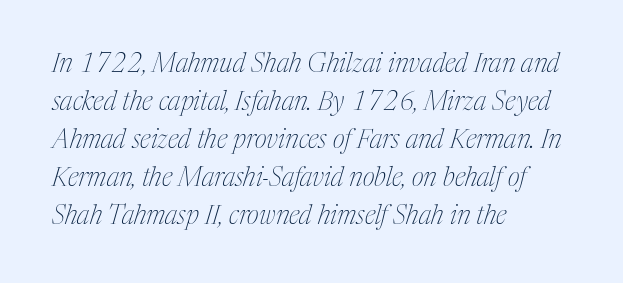
Q: Is the text bold? A: No.
Q: Is the text italic (slanted)? A: Yes, it leans right by about 17 degrees.
Q: Is the text underlined? A: No.
Q: How is the paragraph aligned? A: Left-aligned.
Q: Is the spacing between letters normal or unusually wide? A: Normal.
Q: Is the spacing between lines tight, normal or loose? A: Normal.
